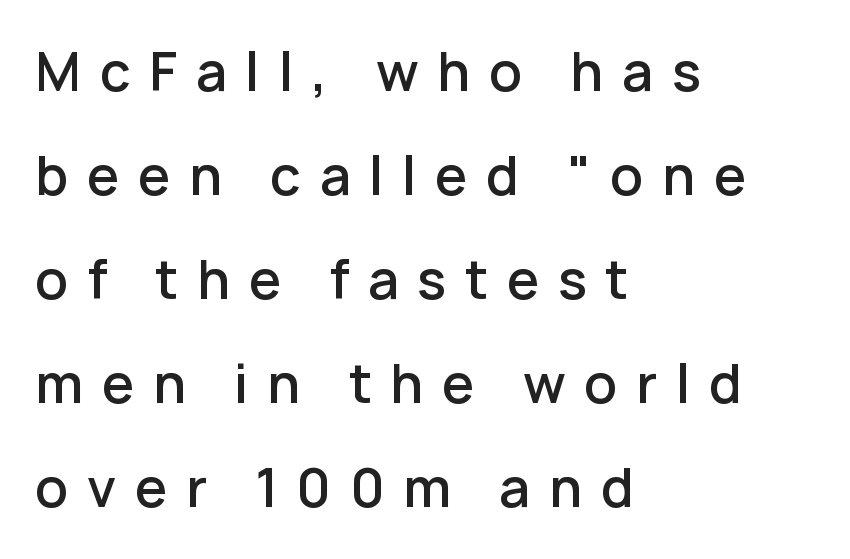
{"serif": "no", "italic": "no", "bold": "semi", "weight": "semibold", "width": "normal", "stroke_contrast": "low", "x_height": "medium", "monospaced": "no", "underline": "no", "align": "left", "line_spacing": "loose", "line_spacing_ratio": 2.0, "letter_spacing": "wide", "letter_spacing_em": 0.36, "glyph_px": 52}
